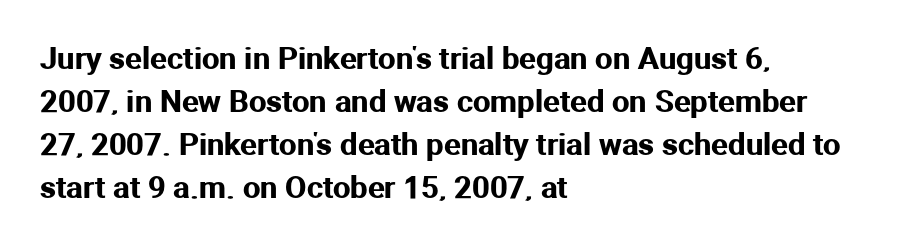
The image shows 31 px sans-serif type, upright; set left-aligned, normal line spacing (1.39x), normal letter spacing, not underlined; medium stroke contrast and a medium x-height.
